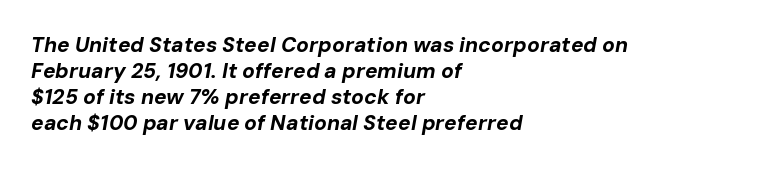
Q: Is the text bold? A: Yes.
Q: Is the text italic (slanted)? A: Yes, it leans right by about 10 degrees.
Q: Is the text underlined? A: No.
Q: How is the paragraph aligned? A: Left-aligned.
Q: Is the spacing between letters normal or unusually wide? A: Normal.
